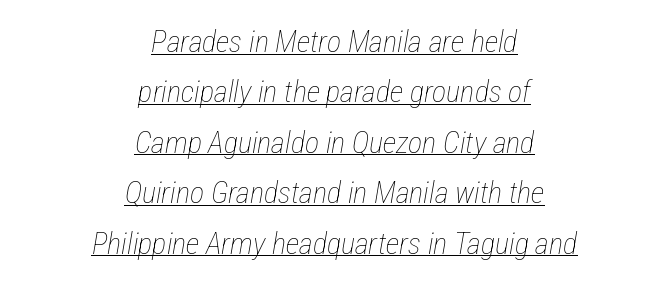
{"italic": "yes", "lean": "right", "slant_degrees": 12, "bold": "no", "weight": "thin", "width": "condensed", "stroke_contrast": "low", "x_height": "medium", "monospaced": "no", "underline": "yes", "align": "center", "line_spacing": "normal", "line_spacing_ratio": 1.68, "letter_spacing": "normal", "letter_spacing_em": 0.0, "glyph_px": 30}
